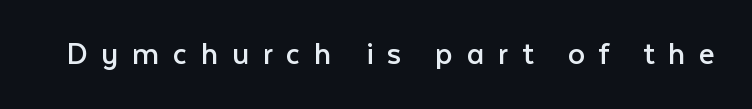
{"serif": "no", "italic": "no", "bold": "no", "weight": "regular", "width": "normal", "stroke_contrast": "low", "x_height": "medium", "monospaced": "no", "underline": "no", "letter_spacing": "wide", "letter_spacing_em": 0.4, "glyph_px": 34}
